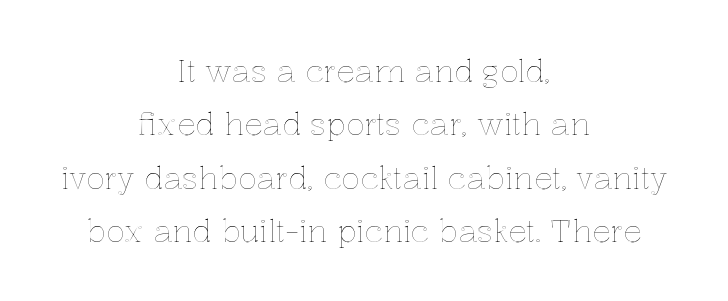
The image shows 31 px text type, upright; set centered, line spacing 1.72x, normal letter spacing, not underlined; a medium x-height.
